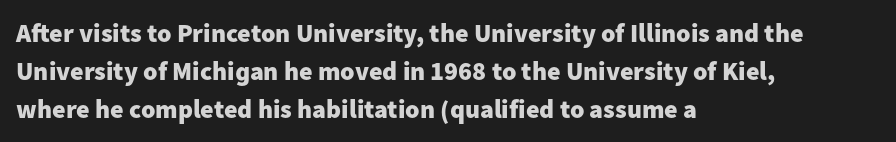
Q: Is the text bold? A: Yes.
Q: Is the text italic (slanted)? A: No, it is upright.
Q: Is the text underlined? A: No.
Q: How is the paragraph aligned? A: Left-aligned.
Q: Is the spacing between letters normal or unusually wide? A: Normal.
Q: Is the spacing between lines tight, normal or loose? A: Normal.
